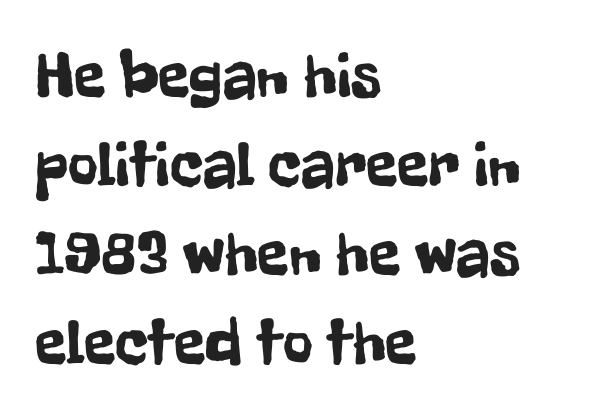
Reading down the column, the eye jumps a familiar distance to each next line. Lines of text with bare space underneath. Look at the tracking — it's just the regular setting, nothing added. Observe the absence of serifs on each vertical stroke in this sample.
